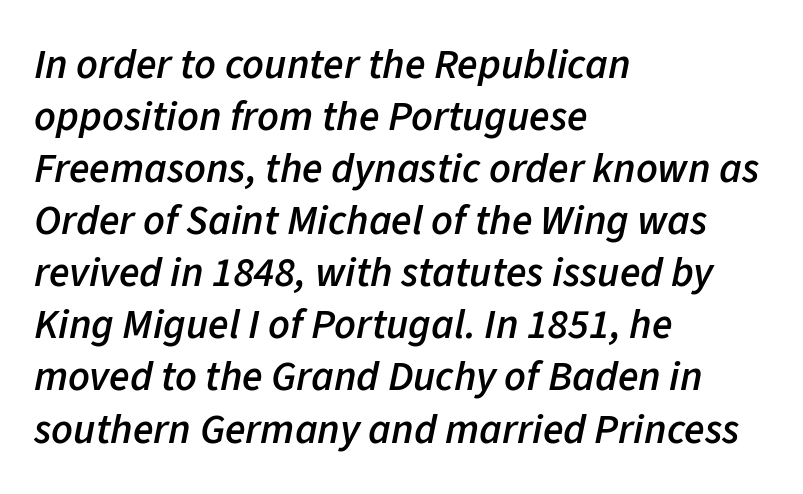
{"italic": "yes", "lean": "right", "slant_degrees": 11, "bold": "semi", "weight": "semibold", "width": "normal", "stroke_contrast": "low", "x_height": "medium", "monospaced": "no", "underline": "no", "align": "left", "line_spacing_ratio": 1.24, "letter_spacing": "normal", "letter_spacing_em": 0.0, "glyph_px": 42}
